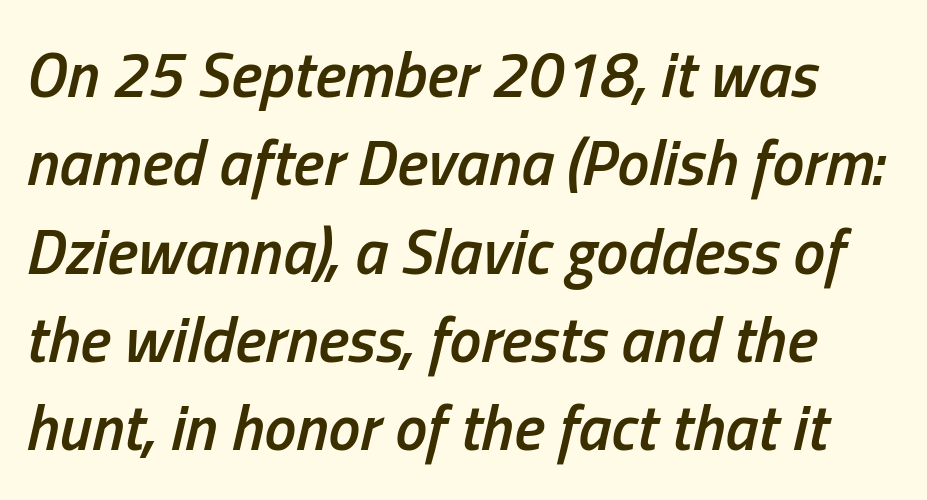
Q: Is the text bold? A: Semi-bold.
Q: Is the text italic (slanted)? A: Yes, it leans right by about 13 degrees.
Q: Is the text underlined? A: No.
Q: How is the paragraph aligned? A: Left-aligned.
Q: Is the spacing between letters normal or unusually wide? A: Normal.
Q: Is the spacing between lines tight, normal or loose? A: Normal.
Q: Width (condensed, normal, or wide)? A: Condensed.
Q: Stroke contrast? A: Low.
Q: x-height? A: Medium.
Q: Monospaced? A: No.
